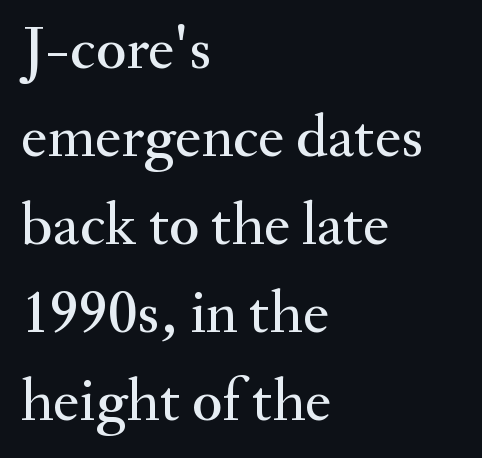
{"serif": "yes", "italic": "no", "width": "normal", "stroke_contrast": "medium", "x_height": "small", "monospaced": "no", "underline": "no", "align": "left", "line_spacing": "normal", "line_spacing_ratio": 1.42, "letter_spacing": "normal", "letter_spacing_em": 0.0, "glyph_px": 62}
